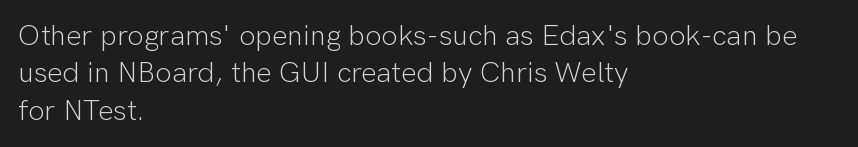
{"serif": "no", "italic": "no", "bold": "no", "weight": "light", "width": "normal", "stroke_contrast": "low", "x_height": "medium", "monospaced": "no", "underline": "no", "align": "left", "line_spacing": "normal", "line_spacing_ratio": 1.29, "letter_spacing": "normal", "letter_spacing_em": 0.0, "glyph_px": 29}
